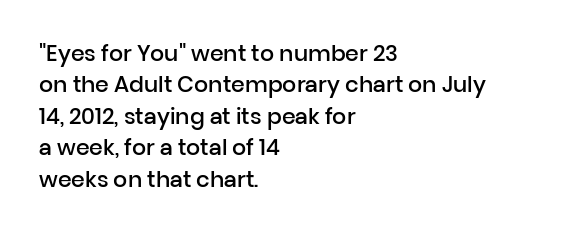
Successive baselines arrive at the customary interval. Horizontally, the lines are justified to the leading edge only. Short note: letters normally spaced. Emphasis by weight is partial: semibold. The gap between lines stays unmarked. Ordinary non-slanted type is in use.
